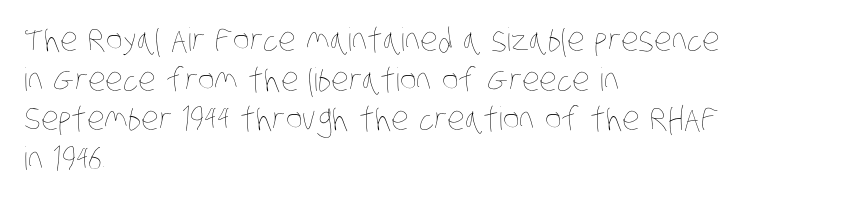
The image shows 32 px thin, condensed type; set left-aligned, line spacing 1.24x, normal letter spacing, not underlined; low stroke contrast and a large x-height.
